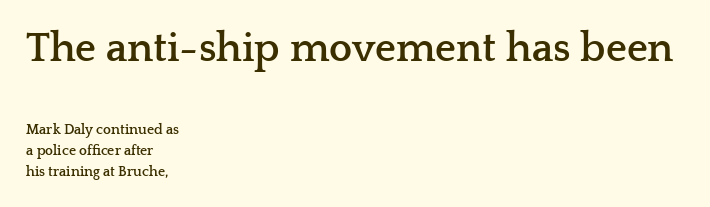
Vertical spacing — default. Its strokes are broad and dark, the hallmark of bold type. This rendering leaves character spacing at its baseline value. Posture: vertical. Look at the glyph heights: the upper group is clearly the bigger setting.
